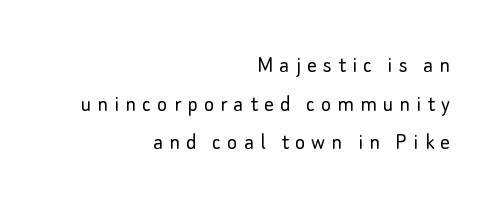
{"italic": "no", "bold": "no", "underline": "no", "align": "right", "line_spacing": "normal", "line_spacing_ratio": 1.61, "letter_spacing": "wide", "letter_spacing_em": 0.26, "glyph_px": 24}
